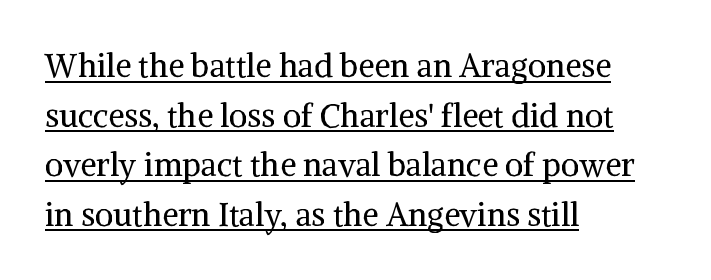
{"serif": "yes", "italic": "no", "bold": "no", "weight": "regular", "width": "normal", "stroke_contrast": "medium", "x_height": "medium", "monospaced": "no", "underline": "yes", "align": "left", "line_spacing": "normal", "line_spacing_ratio": 1.55, "letter_spacing": "normal", "letter_spacing_em": 0.0, "glyph_px": 32}
